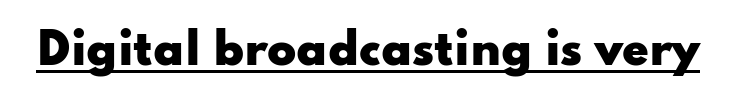
{"serif": "no", "italic": "no", "bold": "yes", "weight": "heavy", "width": "wide", "stroke_contrast": "low", "x_height": "small", "monospaced": "no", "underline": "yes", "letter_spacing": "normal", "letter_spacing_em": 0.0, "glyph_px": 43}
